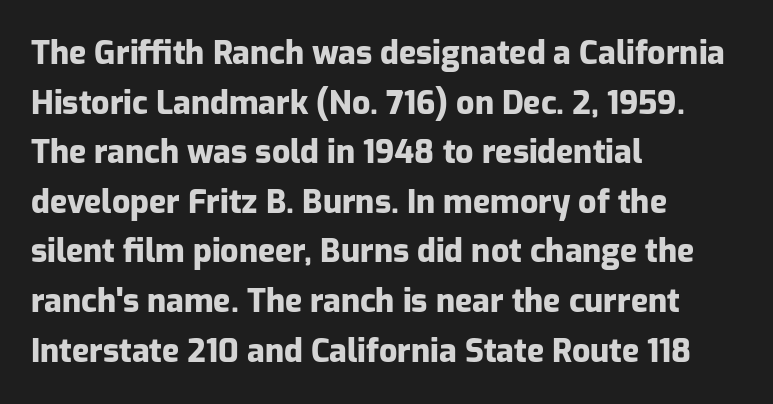
Q: Is the text bold? A: Yes.
Q: Is the text italic (slanted)? A: No, it is upright.
Q: Is the typeface a serif or a sans-serif typeface? A: Sans-serif.
Q: Is the text underlined? A: No.
Q: How is the paragraph aligned? A: Left-aligned.
Q: Is the spacing between letters normal or unusually wide? A: Normal.
Q: Is the spacing between lines tight, normal or loose? A: Normal.
Q: Width (condensed, normal, or wide)? A: Normal.
Q: Stroke contrast? A: Low.
Q: x-height? A: Medium.
Q: Monospaced? A: No.
